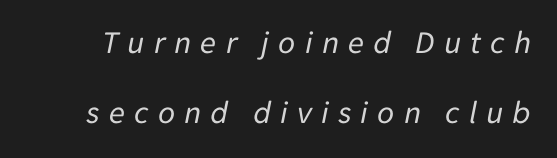
You can tell it's italic because the verticals aren't actually vertical. Each letter keeps its own natural width here, so spacing adapts to shape. The tracking jumps out immediately: characters are airy and widely separated. These lines stand farther apart than default settings would place them. The weight would be labelled regular, book, light, or lighter still.
